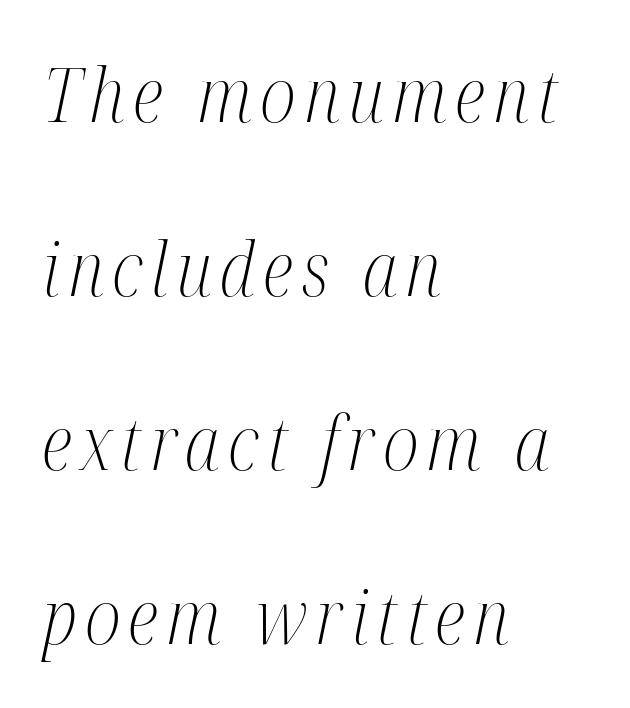
The image shows 74 px light, condensed serif type, italic (leaning right); set left-aligned, loose line spacing (2.35x), not underlined; medium stroke contrast and a medium x-height.
